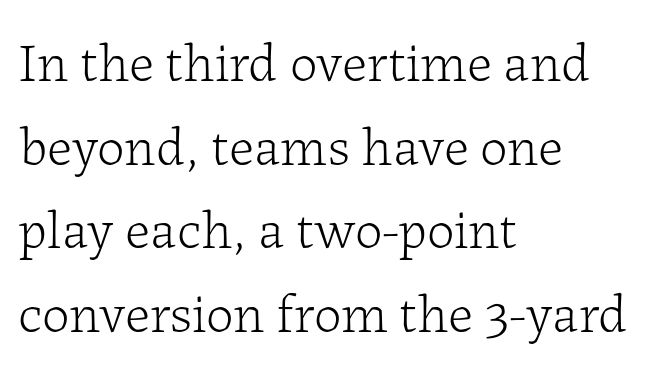
{"serif": "yes", "italic": "no", "bold": "no", "weight": "light", "width": "normal", "stroke_contrast": "low", "x_height": "medium", "monospaced": "no", "underline": "no", "align": "left", "line_spacing": "normal", "line_spacing_ratio": 1.52, "letter_spacing": "normal", "letter_spacing_em": 0.0, "glyph_px": 55}
